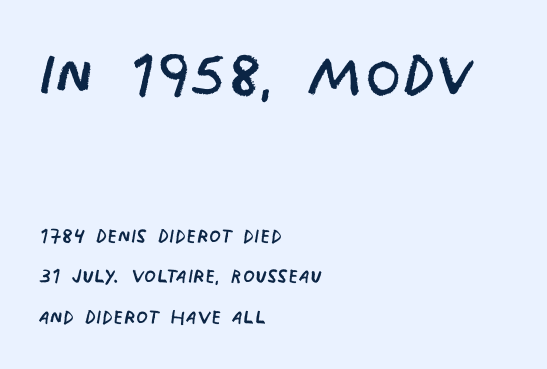
Weight: regular or lighter. Compared with a centered layout, this one pins lines to the left instead. Students, note that the glyphs here touch the page at normal intervals. Each letter's strokes conclude bluntly, with no projecting serifs. How would I describe the line gaps? Plain and ordinary. Has an underline been added? It has not.
